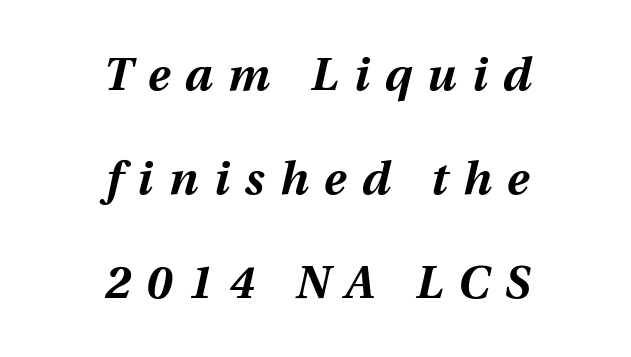
Q: Is the text bold? A: Yes.
Q: Is the text italic (slanted)? A: Yes, it leans right by about 12 degrees.
Q: Is the text underlined? A: No.
Q: How is the paragraph aligned? A: Centered.
Q: Is the spacing between letters normal or unusually wide? A: Unusually wide.
Q: Is the spacing between lines tight, normal or loose? A: Loose.
Q: Width (condensed, normal, or wide)? A: Normal.
Q: Stroke contrast? A: Medium.
Q: x-height? A: Medium.
Q: Monospaced? A: No.
